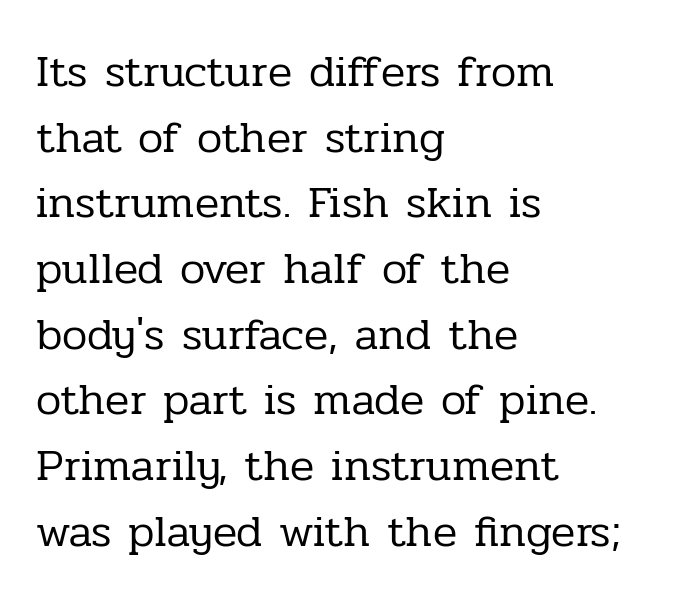
Q: Is the text bold? A: No.
Q: Is the text italic (slanted)? A: No, it is upright.
Q: Is the typeface a serif or a sans-serif typeface? A: Serif.
Q: Is the text underlined? A: No.
Q: How is the paragraph aligned? A: Left-aligned.
Q: Is the spacing between letters normal or unusually wide? A: Normal.
Q: Is the spacing between lines tight, normal or loose? A: Normal.
Q: Width (condensed, normal, or wide)? A: Normal.
Q: Stroke contrast? A: Low.
Q: x-height? A: Medium.
Q: Monospaced? A: No.
